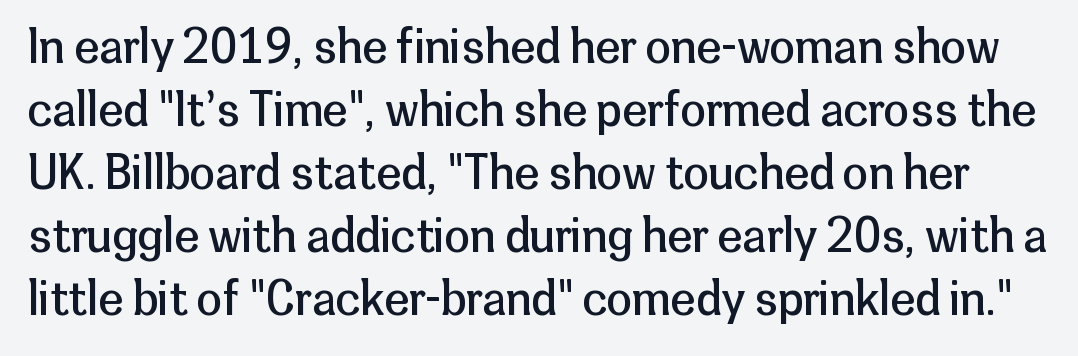
Q: Is the text bold? A: No.
Q: Is the text italic (slanted)? A: No, it is upright.
Q: Is the typeface a serif or a sans-serif typeface? A: Sans-serif.
Q: Is the text underlined? A: No.
Q: Is the spacing between letters normal or unusually wide? A: Normal.
Q: Is the spacing between lines tight, normal or loose? A: Normal.
Q: Width (condensed, normal, or wide)? A: Normal.
Q: Stroke contrast? A: Low.
Q: x-height? A: Medium.
Q: Monospaced? A: No.
